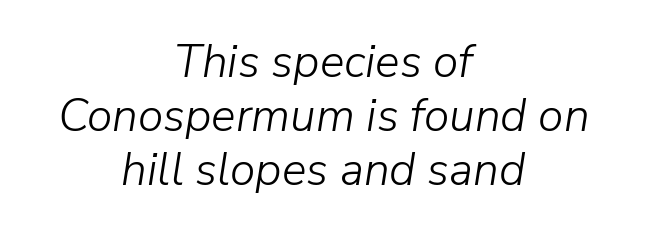
Q: Is the text bold? A: No.
Q: Is the text italic (slanted)? A: Yes, it leans right by about 9 degrees.
Q: Is the text underlined? A: No.
Q: How is the paragraph aligned? A: Centered.
Q: Is the spacing between letters normal or unusually wide? A: Normal.
Q: Width (condensed, normal, or wide)? A: Normal.
Q: Stroke contrast? A: Low.
Q: x-height? A: Medium.
Q: Monospaced? A: No.
